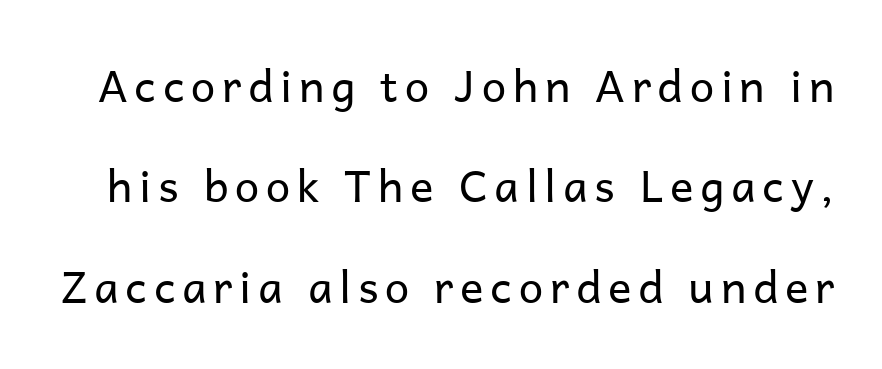
{"serif": "no", "italic": "no", "bold": "no", "weight": "regular", "width": "normal", "stroke_contrast": "low", "x_height": "medium", "monospaced": "no", "underline": "no", "line_spacing": "loose", "line_spacing_ratio": 2.28, "glyph_px": 44}
